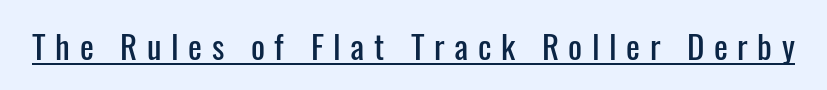
{"serif": "no", "italic": "no", "width": "condensed", "stroke_contrast": "low", "x_height": "medium", "monospaced": "no", "underline": "yes", "letter_spacing": "wide", "letter_spacing_em": 0.29, "glyph_px": 33}
